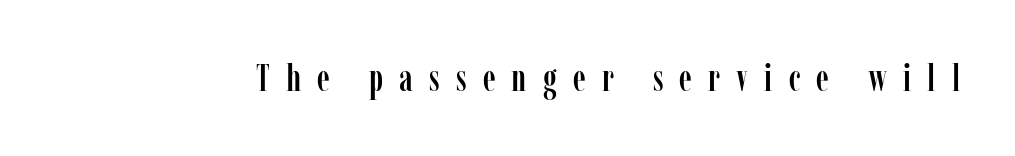
A bare baseline throughout the passage. Think of a printed novel: that variable character pitch is what you see here. The rendering shows small feet on the letterforms — a serif design. The letters stand straight up with perfectly vertical stems.
